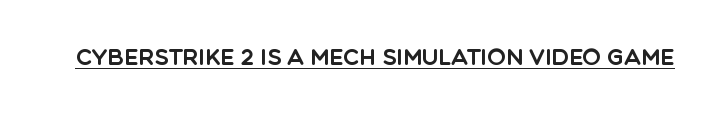
{"italic": "no", "underline": "yes", "letter_spacing": "normal", "letter_spacing_em": 0.0, "glyph_px": 22}
